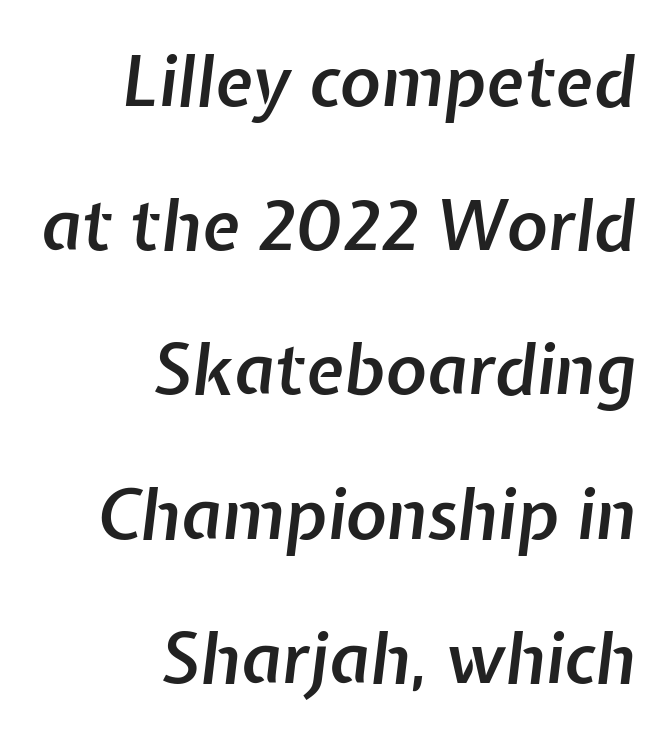
{"italic": "yes", "lean": "right", "slant_degrees": 7, "bold": "semi", "weight": "semibold", "width": "normal", "stroke_contrast": "low", "x_height": "medium", "monospaced": "no", "underline": "no", "align": "right", "line_spacing": "loose", "line_spacing_ratio": 2.09, "letter_spacing": "normal", "letter_spacing_em": 0.0, "glyph_px": 69}
